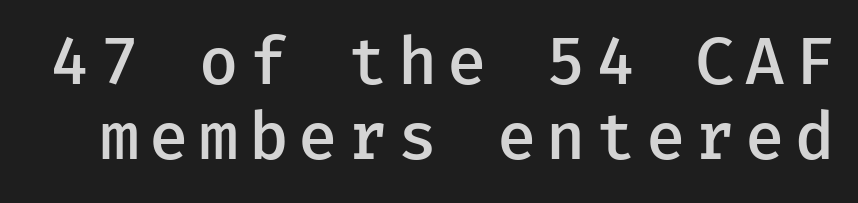
{"serif": "no", "italic": "no", "bold": "semi", "weight": "semibold", "width": "normal", "stroke_contrast": "low", "x_height": "medium", "monospaced": "yes", "underline": "no", "line_spacing_ratio": 1.17, "glyph_px": 64}
